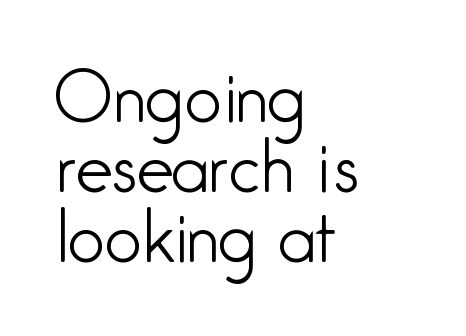
You could not count columns in this text — the font is proportionally spaced. A sans-serif font was chosen for this passage. These lines are set flush left with a ragged right edge. Unmarked baselines from the first word to the last.
